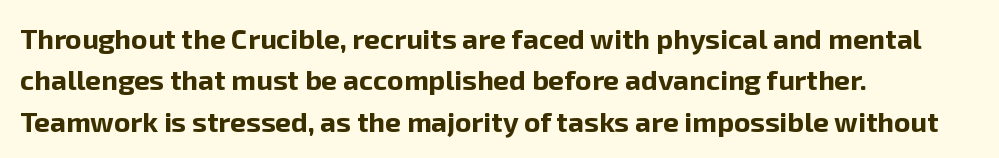
Q: Is the text bold? A: Yes.
Q: Is the text italic (slanted)? A: No, it is upright.
Q: Is the typeface a serif or a sans-serif typeface? A: Sans-serif.
Q: Is the text underlined? A: No.
Q: How is the paragraph aligned? A: Left-aligned.
Q: Is the spacing between letters normal or unusually wide? A: Normal.
Q: Is the spacing between lines tight, normal or loose? A: Normal.
Q: Width (condensed, normal, or wide)? A: Normal.
Q: Stroke contrast? A: Low.
Q: x-height? A: Medium.
Q: Monospaced? A: No.
